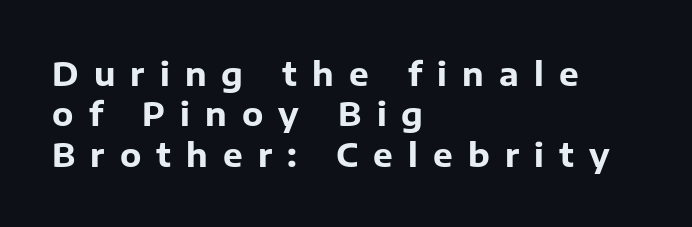
The image shows 33 px bold sans-serif type, upright; set left-aligned, line spacing 1.22x, unusually wide letter spacing (+0.46 em), not underlined; low stroke contrast and a medium x-height.
